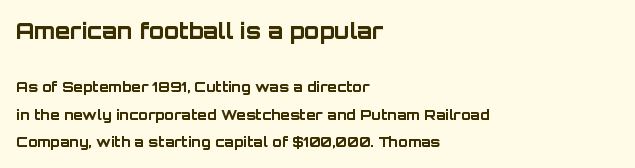
The image shows 22 px bold type, upright; set left-aligned, loose line spacing (1.97x), normal letter spacing, not underlined; the first (top) block is 1.57x larger.
